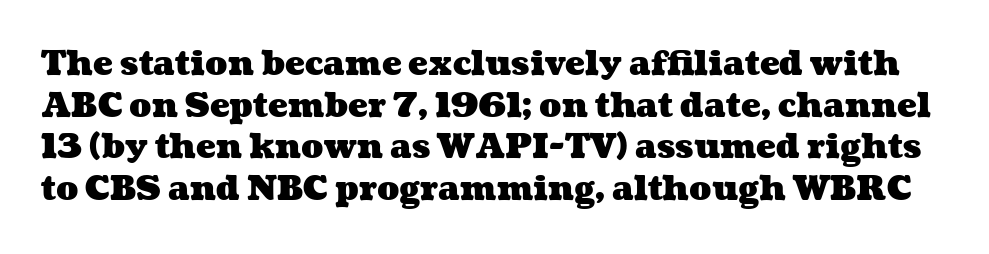
{"bold": "yes", "weight": "heavy", "width": "wide", "stroke_contrast": "medium", "x_height": "medium", "monospaced": "no", "underline": "no", "line_spacing": "normal", "line_spacing_ratio": 1.26, "letter_spacing": "normal", "letter_spacing_em": 0.0, "glyph_px": 33}
